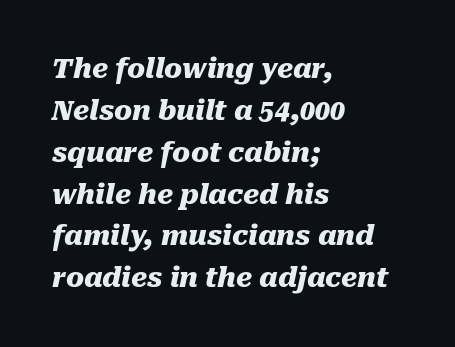
{"italic": "yes", "lean": "right", "slant_degrees": 10, "bold": "yes", "underline": "no", "align": "left", "line_spacing": "normal", "line_spacing_ratio": 1.55, "letter_spacing": "normal", "letter_spacing_em": 0.0, "glyph_px": 27}
